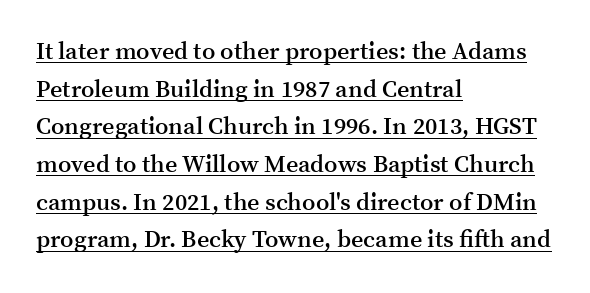
Q: Is the text bold? A: Semi-bold.
Q: Is the text italic (slanted)? A: No, it is upright.
Q: Is the text underlined? A: Yes.
Q: How is the paragraph aligned? A: Left-aligned.
Q: Is the spacing between letters normal or unusually wide? A: Normal.
Q: Is the spacing between lines tight, normal or loose? A: Normal.
